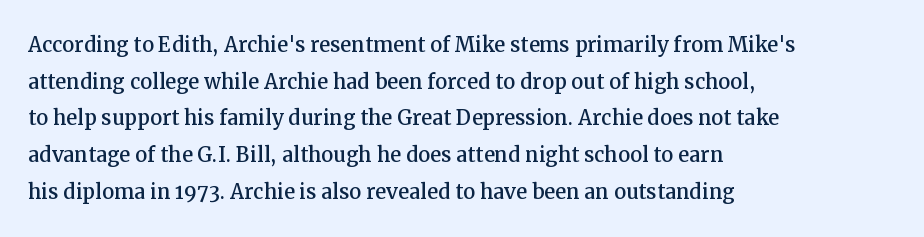
Alignment: flush left. The lettering stays uniformly vertical, giving the passage a roman look. The block of text has a typical density, with ordinary space between rows. Beneath every word, the page is bare. Compared with typical body copy, the letter spacing here is the same.
